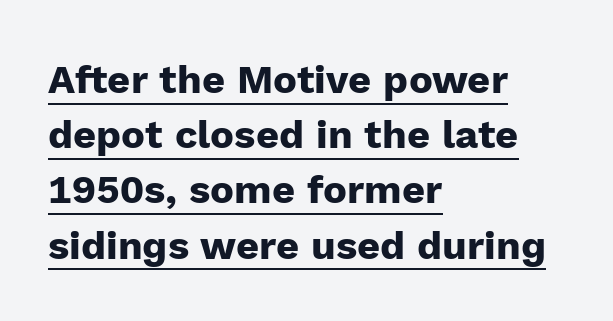
The image shows 40 px heavy sans-serif type, upright; set left-aligned, normal line spacing (1.38x), normal letter spacing, underlined; low stroke contrast and a medium x-height.
